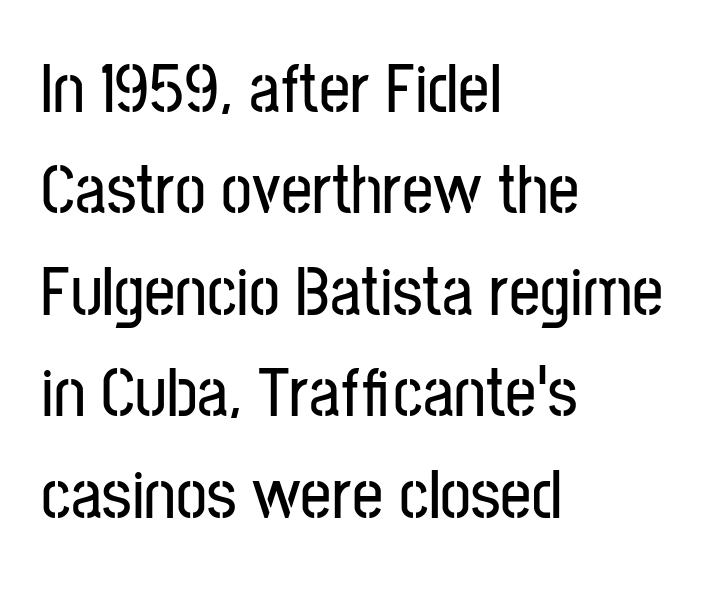
{"serif": "no", "italic": "no", "width": "condensed", "stroke_contrast": "low", "x_height": "medium", "monospaced": "no", "underline": "no", "align": "left", "line_spacing": "normal", "line_spacing_ratio": 1.47, "letter_spacing": "normal", "letter_spacing_em": 0.0, "glyph_px": 69}
